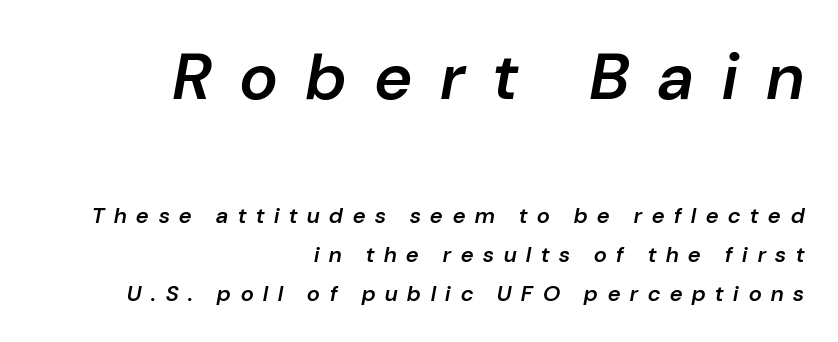
Yep, that's italic — everything's leaning. The font is running at a semibold setting, under full bold. Nobody drew a line under any word here. What stands out about the letter spacing? Its width — letters are far apart. A student would notice the top passage is typeset larger than what follows.
